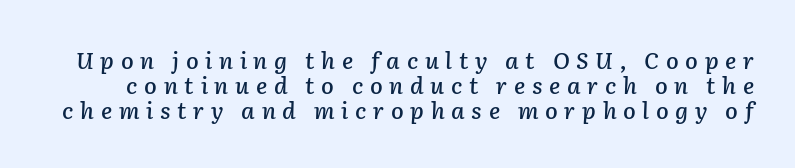
The image shows 23 px text type, italic (leaning right); set tight line spacing (1.08x), unusually wide letter spacing (+0.29 em), not underlined.
